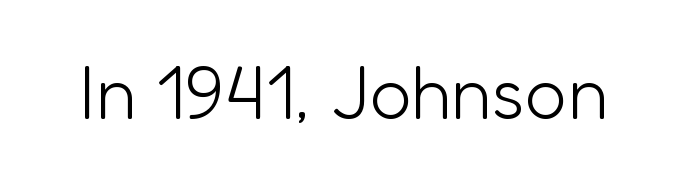
Characters follow at the spacing the type designer built in. Descenders are the only things crossing below the line. The axis of the letterforms is exactly vertical. In terms of letterform style, serifs are entirely absent.
